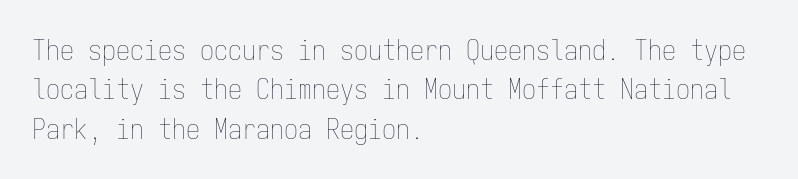
The image shows 28 px thin, condensed type, upright, monospaced; set left-aligned, normal line spacing (1.41x), normal letter spacing, not underlined; low stroke contrast and a medium x-height.
